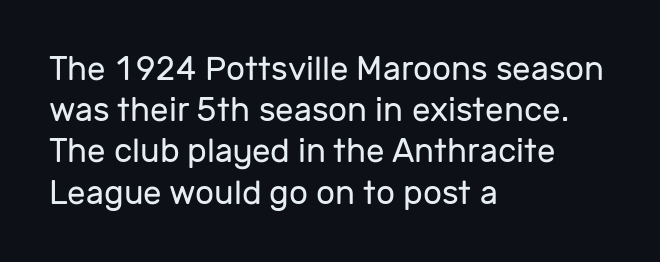
{"serif": "no", "italic": "no", "bold": "no", "weight": "regular", "width": "normal", "stroke_contrast": "low", "x_height": "medium", "monospaced": "no", "underline": "no", "align": "left", "line_spacing": "normal", "line_spacing_ratio": 1.25, "letter_spacing": "normal", "letter_spacing_em": 0.0, "glyph_px": 33}
